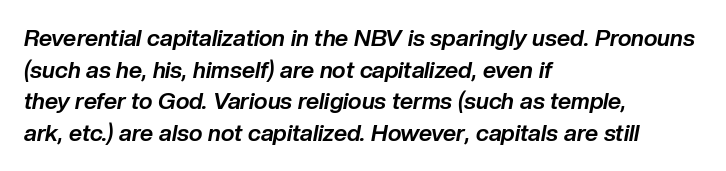
Summary of vertical rhythm: regular, with standard interline spacing. A student would call this left alignment; a typographer would say flush left, rag right. The rendering keeps characters at their native spacing. Designer's note — italics engaged.
